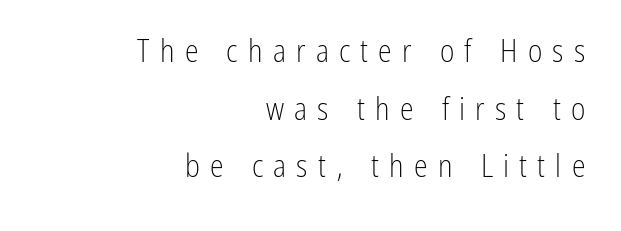
Q: Is the text bold? A: No.
Q: Is the text italic (slanted)? A: No, it is upright.
Q: Is the typeface a serif or a sans-serif typeface? A: Sans-serif.
Q: Is the text underlined? A: No.
Q: How is the paragraph aligned? A: Right-aligned.
Q: Is the spacing between letters normal or unusually wide? A: Unusually wide.
Q: Width (condensed, normal, or wide)? A: Condensed.
Q: Stroke contrast? A: Low.
Q: x-height? A: Medium.
Q: Monospaced? A: No.
